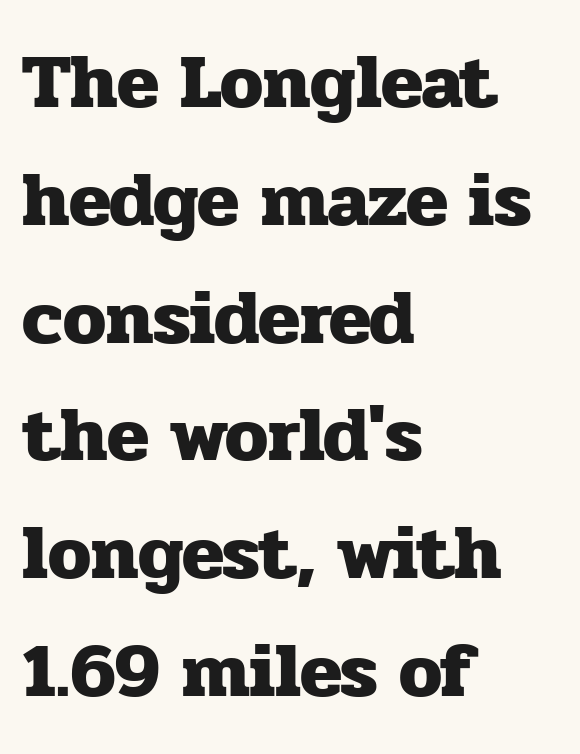
Q: Is the text bold? A: Yes.
Q: Is the text italic (slanted)? A: No, it is upright.
Q: Is the typeface a serif or a sans-serif typeface? A: Serif.
Q: Is the text underlined? A: No.
Q: How is the paragraph aligned? A: Left-aligned.
Q: Is the spacing between letters normal or unusually wide? A: Normal.
Q: Is the spacing between lines tight, normal or loose? A: Normal.
Q: Width (condensed, normal, or wide)? A: Normal.
Q: Stroke contrast? A: Low.
Q: x-height? A: Medium.
Q: Monospaced? A: No.
